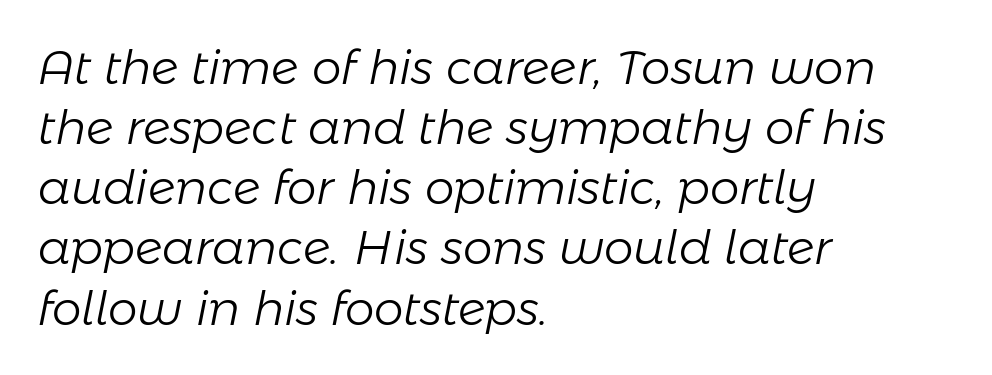
{"italic": "yes", "lean": "right", "slant_degrees": 11, "bold": "no", "weight": "light", "width": "normal", "stroke_contrast": "low", "x_height": "medium", "monospaced": "no", "underline": "no", "align": "left", "line_spacing": "normal", "line_spacing_ratio": 1.28, "letter_spacing": "normal", "letter_spacing_em": 0.0, "glyph_px": 47}
